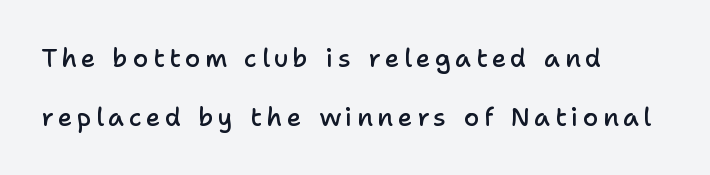
The image shows 25 px text type, upright; set left-aligned, loose line spacing (2.35x), not underlined.
